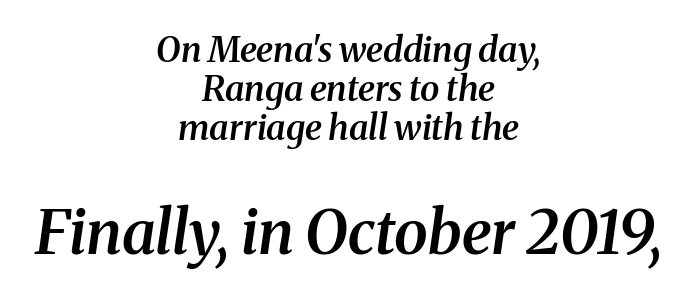
The image shows 61 px semibold serif type, italic (leaning right); set centered, tight line spacing (1.12x), normal letter spacing, not underlined; the second (bottom) block is 1.74x larger; medium stroke contrast and a medium x-height.
